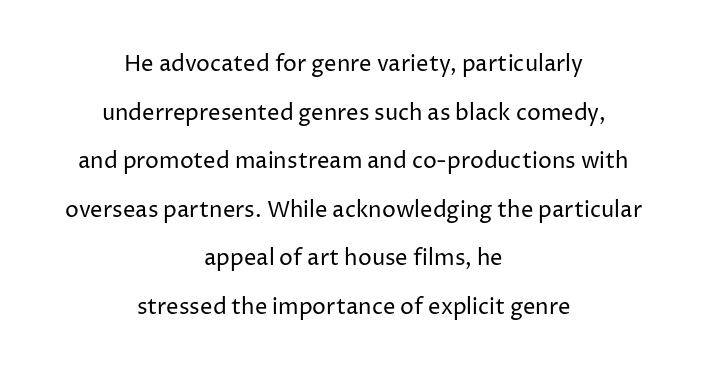
{"italic": "no", "bold": "no", "underline": "no", "align": "center", "line_spacing": "loose", "line_spacing_ratio": 2.21, "letter_spacing": "normal", "letter_spacing_em": 0.0, "glyph_px": 22}
